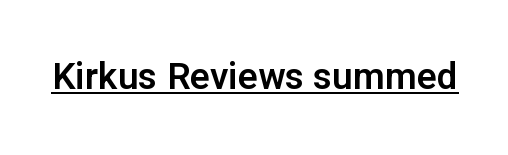
The image shows 37 px sans-serif type, upright; set normal letter spacing, underlined; low stroke contrast and a medium x-height.
